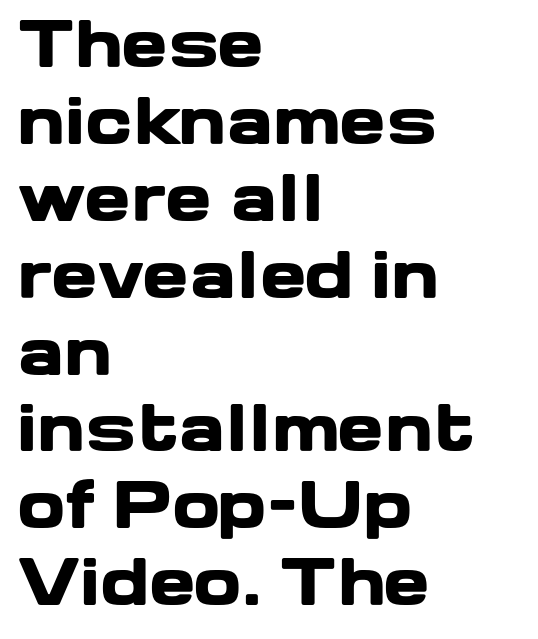
A classic flush-left, rag-right setting is used for this passage. The horizontal fit of the characters is conventional and even. Each row of text sits above clean, open space. The passage shown is typed in a proportional face where columns would drift. The passage shown is typeset with a sans-serif family. The letters are bold, with thick, heavy strokes.
